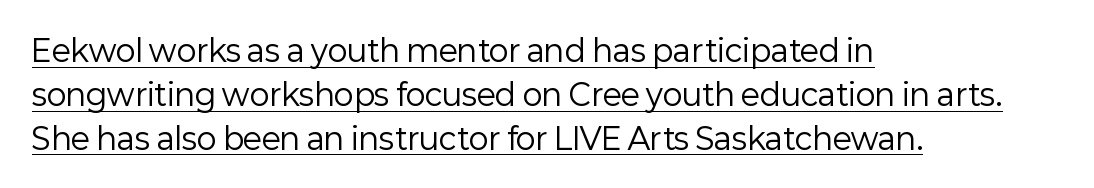
The image shows 30 px regular-weight sans-serif type, upright; set left-aligned, normal line spacing (1.46x), normal letter spacing, underlined; low stroke contrast and a medium x-height.
